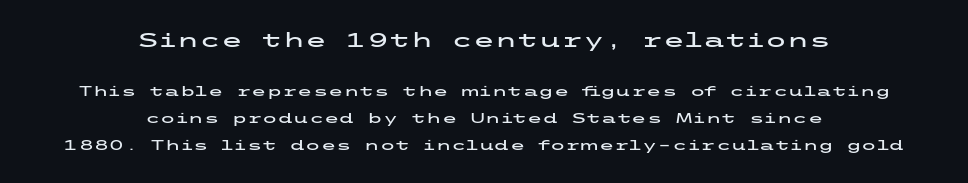
The image shows 20 px text type, upright; set centered, loose line spacing (1.94x), normal letter spacing, not underlined; the first (top) block is 1.43x larger.
